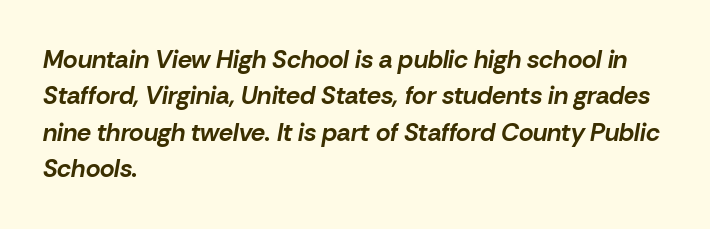
The image shows 25 px bold type, italic (leaning right); set left-aligned, normal line spacing (1.46x), normal letter spacing, not underlined.
